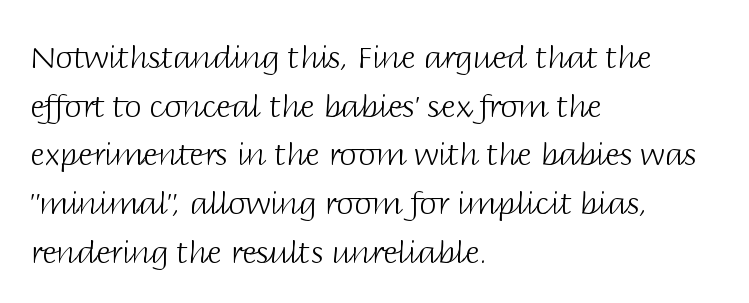
The image shows 31 px light sans-serif type, upright; set left-aligned, normal line spacing (1.57x), normal letter spacing, not underlined; low stroke contrast and a large x-height.
